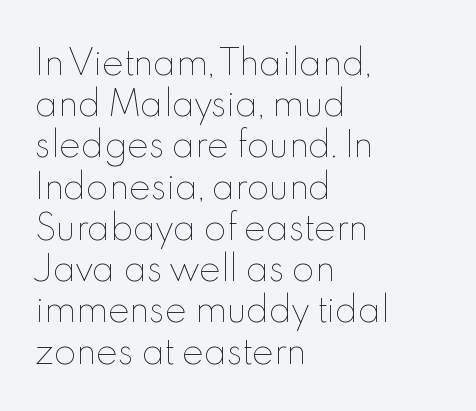
The image shows 33 px thin type, upright; set left-aligned, normal line spacing (1.25x), normal letter spacing, not underlined; a small x-height.
